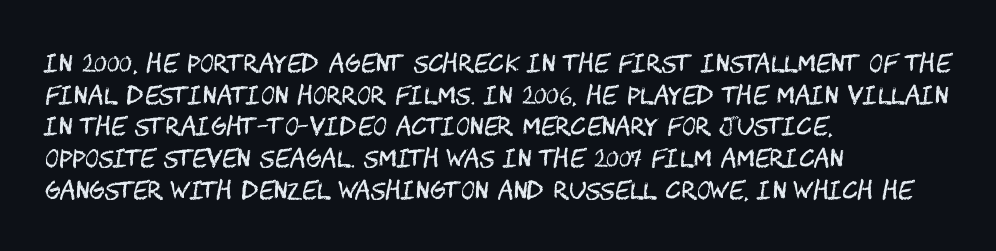
Q: Is the text bold? A: No.
Q: Is the text italic (slanted)? A: No, it is upright.
Q: Is the text underlined? A: No.
Q: How is the paragraph aligned? A: Left-aligned.
Q: Is the spacing between letters normal or unusually wide? A: Normal.
Q: Is the spacing between lines tight, normal or loose? A: Normal.
